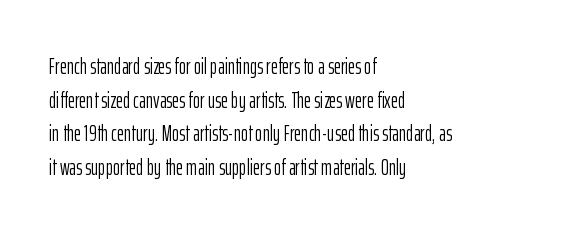
The image shows 22 px text type, upright; set left-aligned, normal line spacing (1.53x), normal letter spacing, not underlined.
